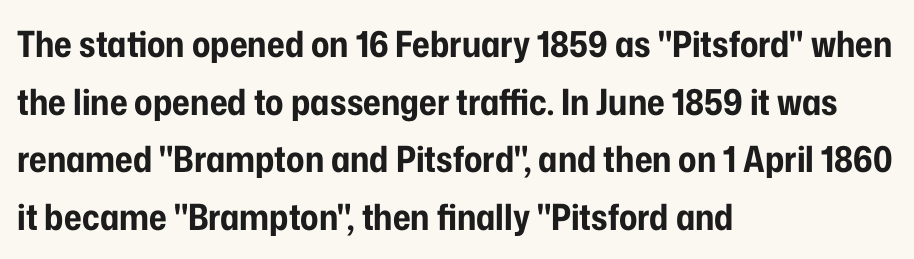
The image shows 36 px bold, condensed sans-serif type, upright; set left-aligned, normal line spacing (1.6x), normal letter spacing, not underlined; low stroke contrast and a medium x-height.
